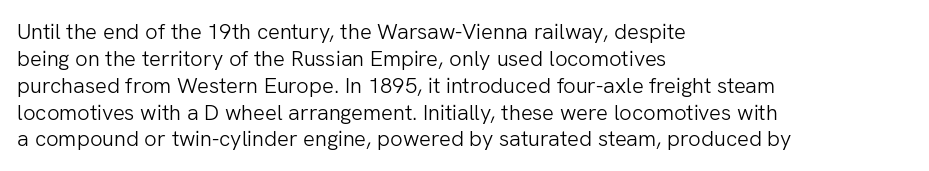
Q: Is the text bold? A: No.
Q: Is the text italic (slanted)? A: No, it is upright.
Q: Is the text underlined? A: No.
Q: How is the paragraph aligned? A: Left-aligned.
Q: Is the spacing between letters normal or unusually wide? A: Normal.
